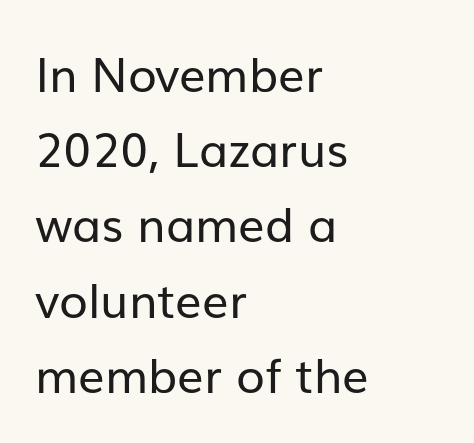
Q: Is the text bold? A: No.
Q: Is the text italic (slanted)? A: No, it is upright.
Q: Is the typeface a serif or a sans-serif typeface? A: Sans-serif.
Q: Is the text underlined? A: No.
Q: How is the paragraph aligned? A: Left-aligned.
Q: Is the spacing between letters normal or unusually wide? A: Normal.
Q: Is the spacing between lines tight, normal or loose? A: Normal.
Q: Width (condensed, normal, or wide)? A: Normal.
Q: Stroke contrast? A: Low.
Q: x-height? A: Medium.
Q: Monospaced? A: No.
